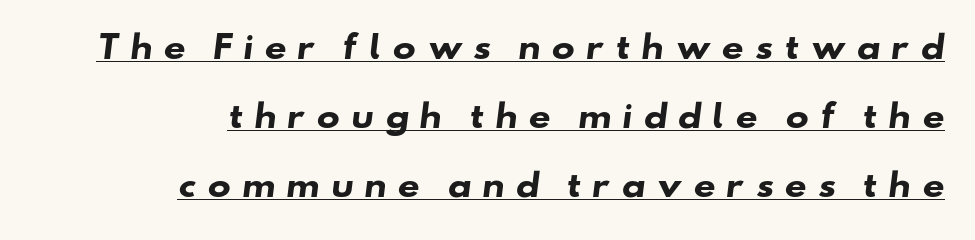
{"serif": "no", "bold": "yes", "weight": "heavy", "width": "wide", "stroke_contrast": "low", "x_height": "small", "monospaced": "no", "underline": "yes", "align": "right", "line_spacing": "loose", "line_spacing_ratio": 2.23, "letter_spacing": "wide", "letter_spacing_em": 0.33, "glyph_px": 31}
